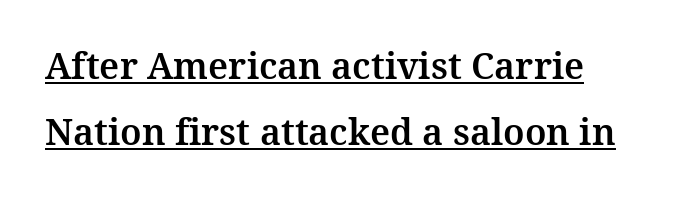
The specimen includes a rule beneath the text block's lines. Each word holds together tightly as a unit, with standard inter-letter gaps. Stroke terminals: seriffed. The lines are quadded left.
